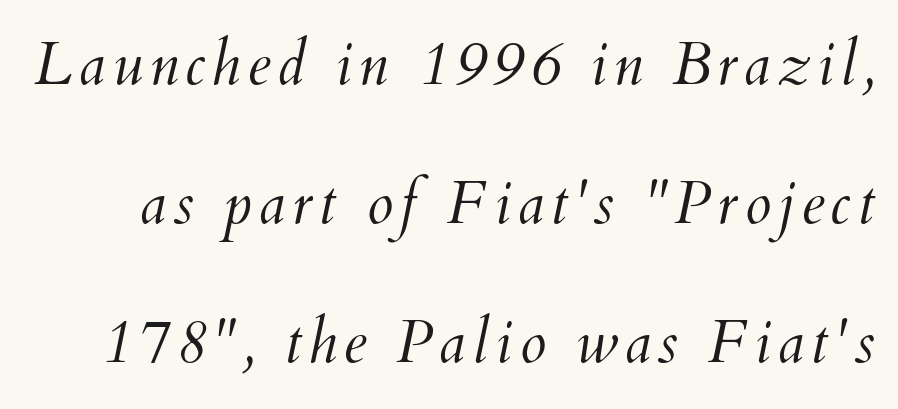
No word sits above an underline. The passage shown is typed in a proportional face where columns would drift. There's an unmistakable incline to the writing here. The space between consecutive lines is lavish.
